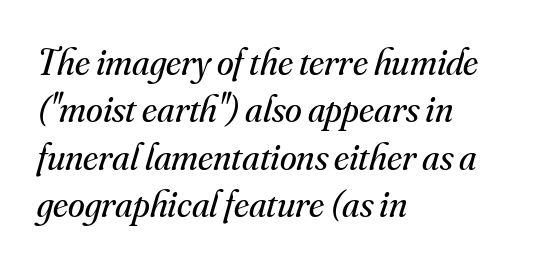
The strip under each line holds only bare page. Here the designer chose a conventional face with non-uniform glyph widths. When letters slant like this, we call the style italic. Regular leading. This sample is left-justified, so line endings fall wherever the words run out. Tracking value appears to be zero — textbook default spacing.
